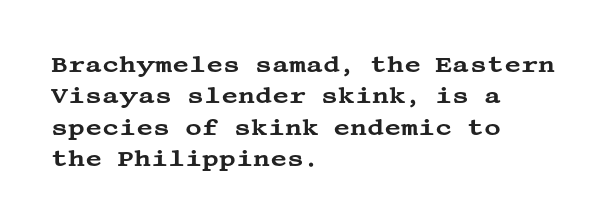
The passage shown is not underscored anywhere. The line texture is even and compact thanks to regular tracking. Nope, not italic — everything's standing straight. Each line starts at the same left margin while the right side varies. Notice how descenders clear the ascenders below comfortably — that's standard leading.
